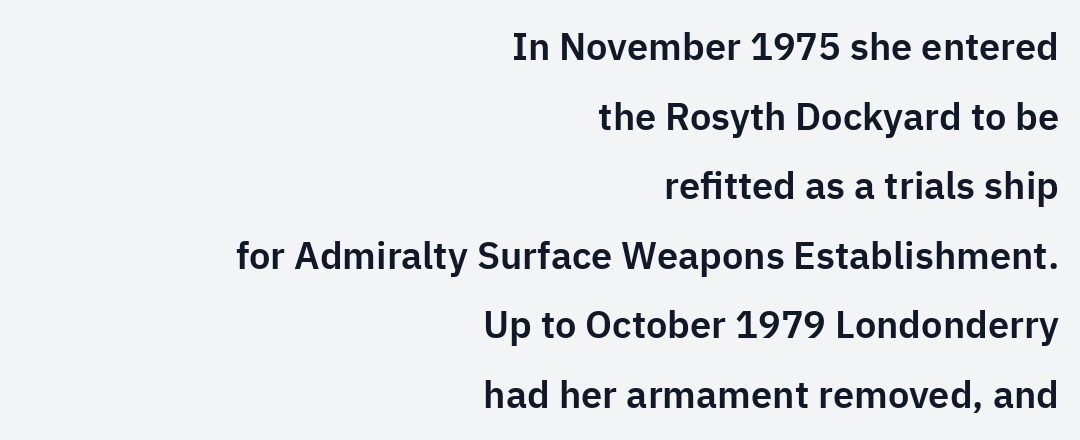
No extra tracking has been applied to these lines. Bare-footed words on every line. What kind of face is this? One without serifs — a sans. This sample has the flowing, uneven cadence of proportional lettering. The lines in this sample share a right terminus and differ only in where they begin.
